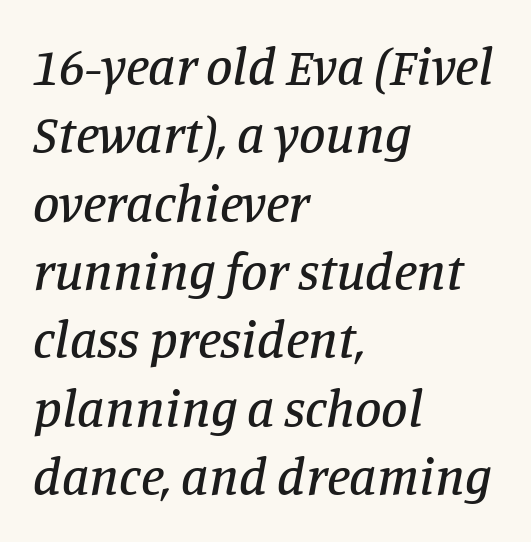
Q: Is the text italic (slanted)? A: Yes, it leans right by about 11 degrees.
Q: Is the typeface a serif or a sans-serif typeface? A: Serif.
Q: Is the text underlined? A: No.
Q: How is the paragraph aligned? A: Left-aligned.
Q: Is the spacing between letters normal or unusually wide? A: Normal.
Q: Is the spacing between lines tight, normal or loose? A: Normal.
Q: Width (condensed, normal, or wide)? A: Normal.
Q: Stroke contrast? A: Low.
Q: x-height? A: Large.
Q: Monospaced? A: No.
